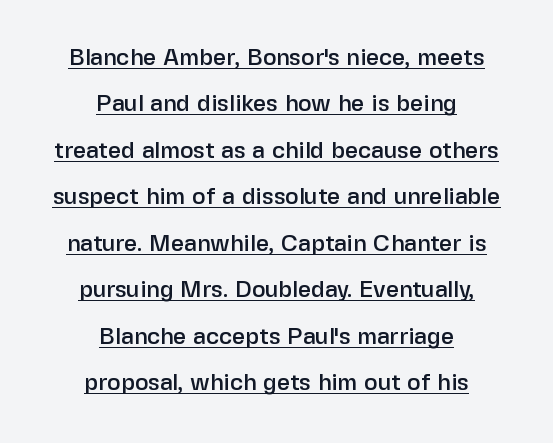
Each line is balanced around a shared central axis. The letters sit at their default tracking, neither squeezed nor spread. You can see a thin bar hugging the bottom of the glyphs. The type sits square on the baseline with zero lean. Widely set lines give the paragraph a tall, airy silhouette.
